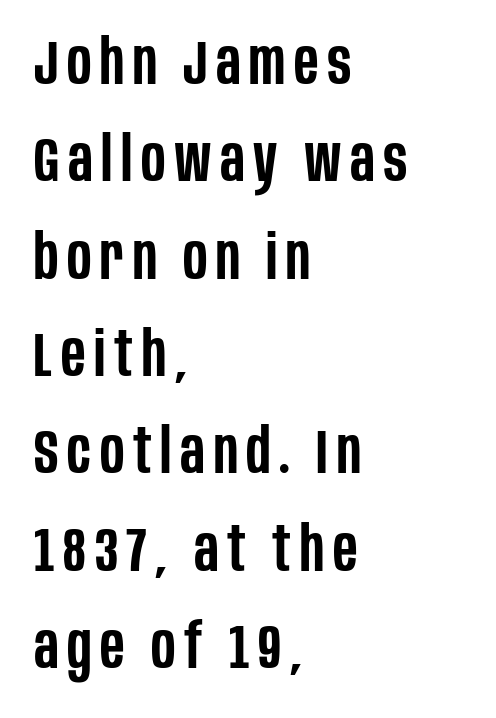
The image shows 62 px semibold, condensed sans-serif type, upright; set left-aligned, normal line spacing (1.57x), not underlined; low stroke contrast and a large x-height.
